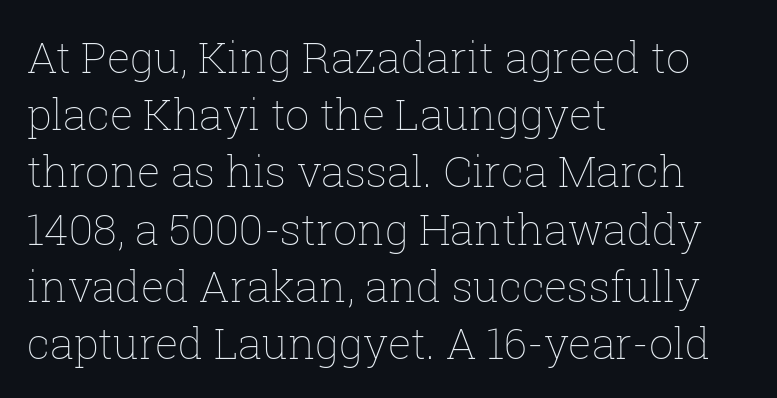
{"italic": "no", "bold": "no", "weight": "thin", "width": "normal", "stroke_contrast": "low", "x_height": "medium", "monospaced": "no", "underline": "no", "align": "left", "line_spacing": "normal", "line_spacing_ratio": 1.33, "letter_spacing": "normal", "letter_spacing_em": 0.0, "glyph_px": 43}
